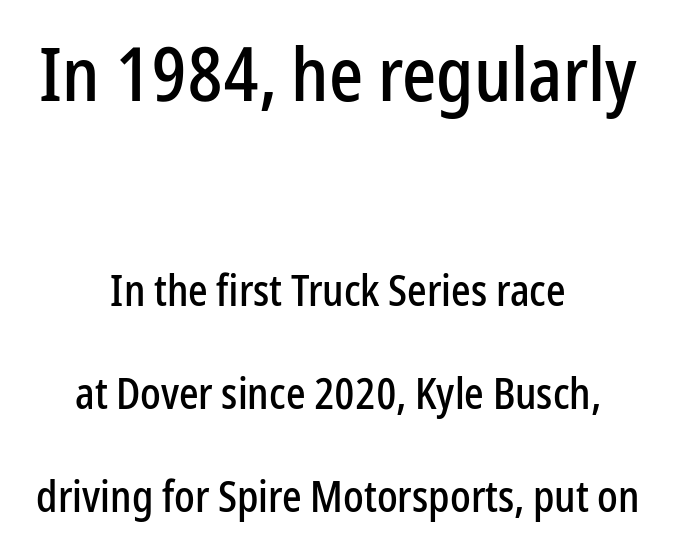
Q: Is the text italic (slanted)? A: No, it is upright.
Q: Is the typeface a serif or a sans-serif typeface? A: Sans-serif.
Q: Is the text underlined? A: No.
Q: How is the paragraph aligned? A: Centered.
Q: Is the spacing between letters normal or unusually wide? A: Normal.
Q: Is the spacing between lines tight, normal or loose? A: Loose.
Q: Which block of text is set in a larger size, the first (top) or the second (bottom)? A: The first (top) one.
Q: Width (condensed, normal, or wide)? A: Condensed.
Q: Stroke contrast? A: Low.
Q: x-height? A: Medium.
Q: Monospaced? A: No.
